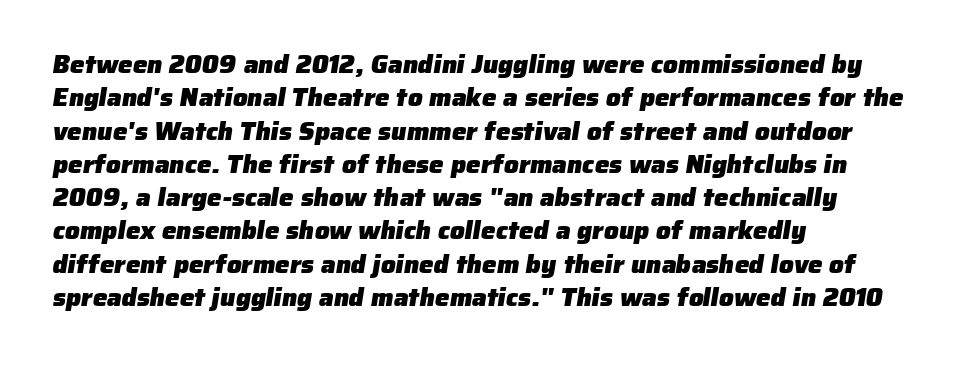
Q: Is the text bold? A: Yes.
Q: Is the text underlined? A: No.
Q: How is the paragraph aligned? A: Left-aligned.
Q: Is the spacing between letters normal or unusually wide? A: Normal.
Q: Is the spacing between lines tight, normal or loose? A: Normal.
